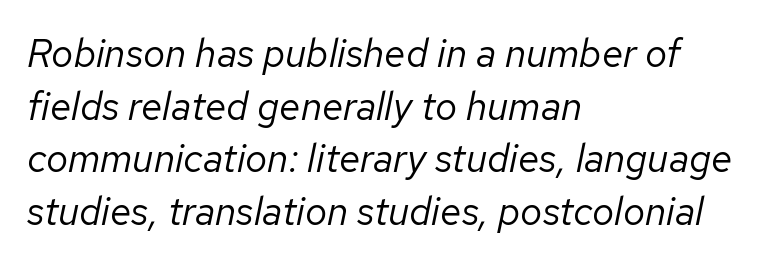
The image shows 39 px regular-weight type, italic (leaning right); set left-aligned, normal line spacing (1.35x), normal letter spacing, not underlined; low stroke contrast and a medium x-height.
